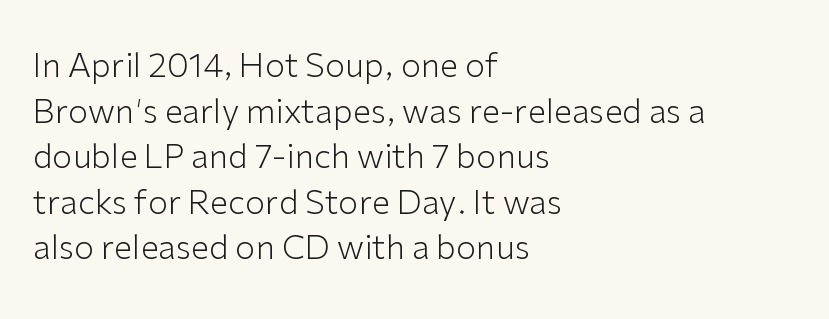
Q: Is the text bold? A: No.
Q: Is the text italic (slanted)? A: No, it is upright.
Q: Is the typeface a serif or a sans-serif typeface? A: Sans-serif.
Q: Is the text underlined? A: No.
Q: How is the paragraph aligned? A: Left-aligned.
Q: Is the spacing between letters normal or unusually wide? A: Normal.
Q: Is the spacing between lines tight, normal or loose? A: Normal.
Q: Width (condensed, normal, or wide)? A: Normal.
Q: Stroke contrast? A: Low.
Q: x-height? A: Medium.
Q: Monospaced? A: No.
